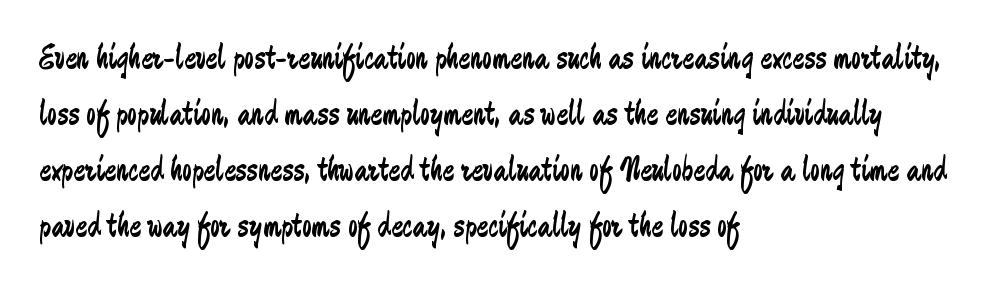
{"serif": "no", "bold": "no", "weight": "regular", "width": "condensed", "stroke_contrast": "low", "x_height": "medium", "monospaced": "no", "underline": "no", "align": "left", "line_spacing": "normal", "line_spacing_ratio": 1.6, "letter_spacing": "normal", "letter_spacing_em": 0.0, "glyph_px": 35}
